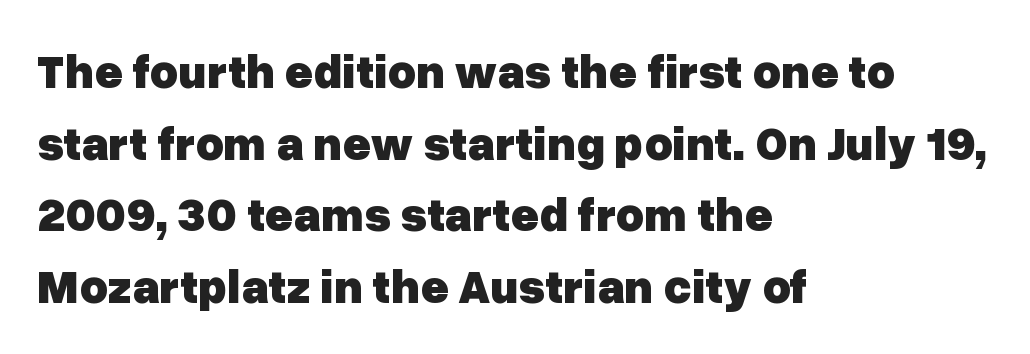
The image shows 48 px heavy sans-serif type, upright; set left-aligned, normal line spacing (1.49x), normal letter spacing, not underlined; low stroke contrast and a medium x-height.
